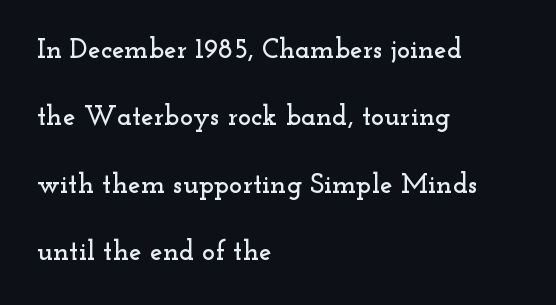
Q: Is the text italic (slanted)? A: No, it is upright.
Q: Is the typeface a serif or a sans-serif typeface? A: Serif.
Q: Is the text underlined? A: No.
Q: How is the paragraph aligned? A: Left-aligned.
Q: Is the spacing between letters normal or unusually wide? A: Normal.
Q: Is the spacing between lines tight, normal or loose? A: Loose.
Q: Width (condensed, normal, or wide)? A: Wide.
Q: Stroke contrast? A: Low.
Q: x-height? A: Small.
Q: Monospaced? A: No.
